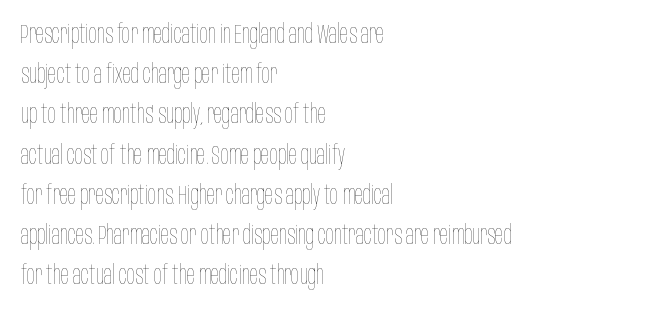
The paragraph shown leans on its left margin. Has an underline been added? It has not. The font's upright variant was chosen for this text. The cut favours lightness, reaching ordinary text weight at its darkest.
